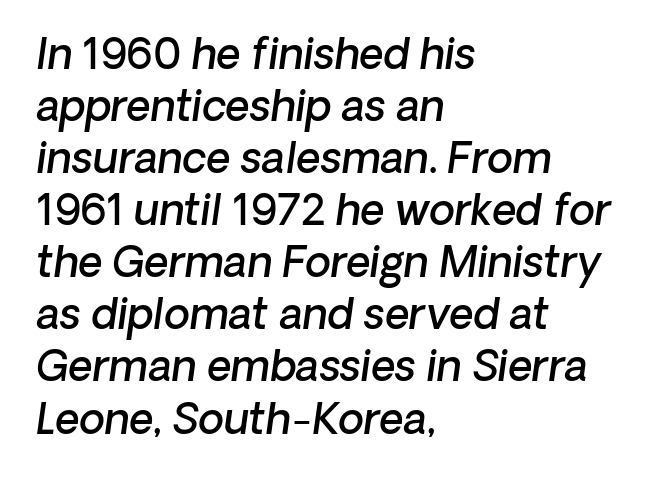
Q: Is the text bold? A: Semi-bold.
Q: Is the typeface a serif or a sans-serif typeface? A: Sans-serif.
Q: Is the text underlined? A: No.
Q: How is the paragraph aligned? A: Left-aligned.
Q: Is the spacing between letters normal or unusually wide? A: Normal.
Q: Width (condensed, normal, or wide)? A: Normal.
Q: Stroke contrast? A: Low.
Q: x-height? A: Medium.
Q: Monospaced? A: No.
